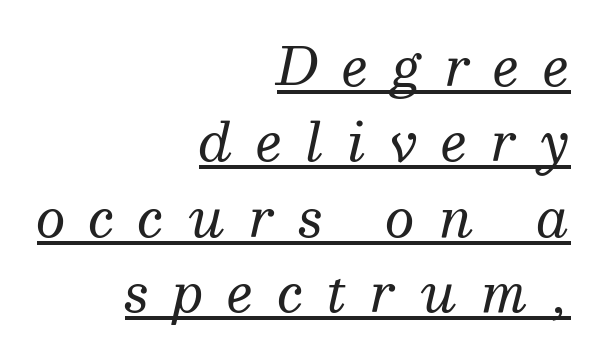
Q: Is the text bold? A: No.
Q: Is the text italic (slanted)? A: Yes, it leans right by about 13 degrees.
Q: Is the typeface a serif or a sans-serif typeface? A: Serif.
Q: Is the text underlined? A: Yes.
Q: How is the paragraph aligned? A: Right-aligned.
Q: Is the spacing between letters normal or unusually wide? A: Unusually wide.
Q: Is the spacing between lines tight, normal or loose? A: Normal.
Q: Width (condensed, normal, or wide)? A: Normal.
Q: Stroke contrast? A: Medium.
Q: x-height? A: Medium.
Q: Monospaced? A: No.
